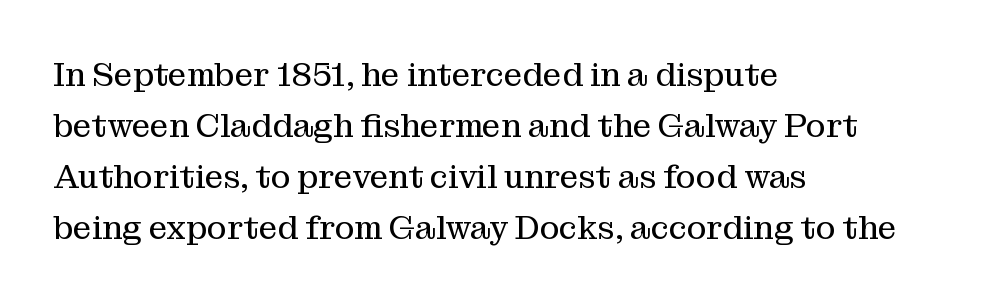
The image shows 33 px regular-weight serif type, upright; set left-aligned, normal line spacing (1.55x), normal letter spacing, not underlined; medium stroke contrast and a medium x-height.
